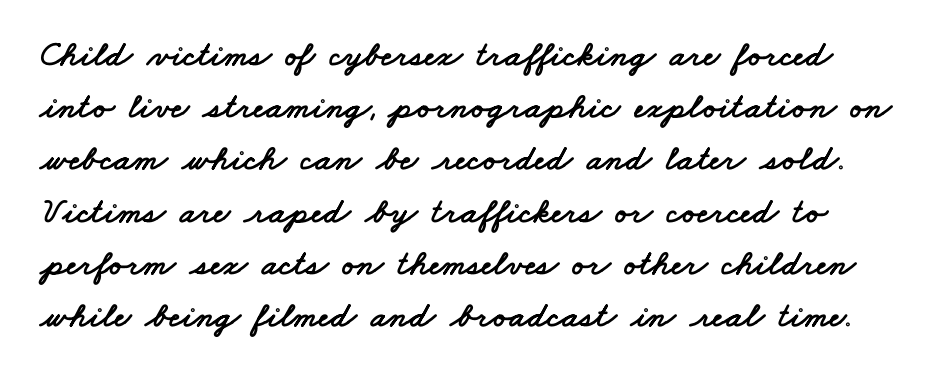
{"serif": "no", "width": "wide", "stroke_contrast": "low", "x_height": "small", "monospaced": "no", "underline": "no", "line_spacing": "normal", "line_spacing_ratio": 1.45, "letter_spacing": "normal", "letter_spacing_em": 0.0, "glyph_px": 36}
